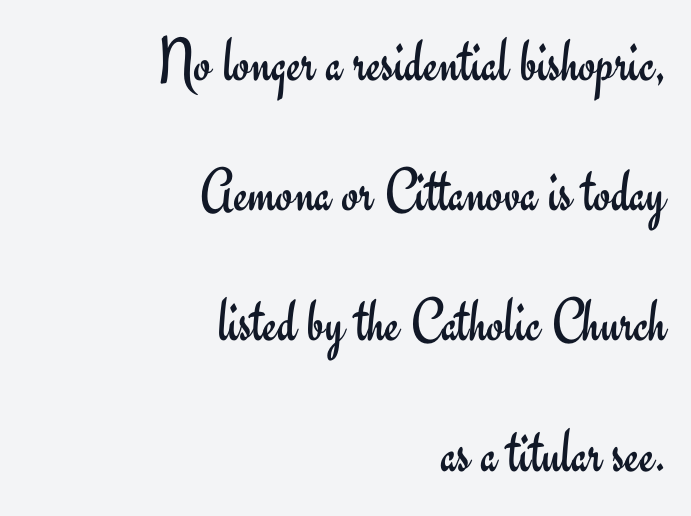
The rendering uses natural spacing where letterforms have individual widths. This rendering employs a face without finishing strokes, i.e., a sans-serif. The string is rendered with underlining switched off. Letter spacing: default.
